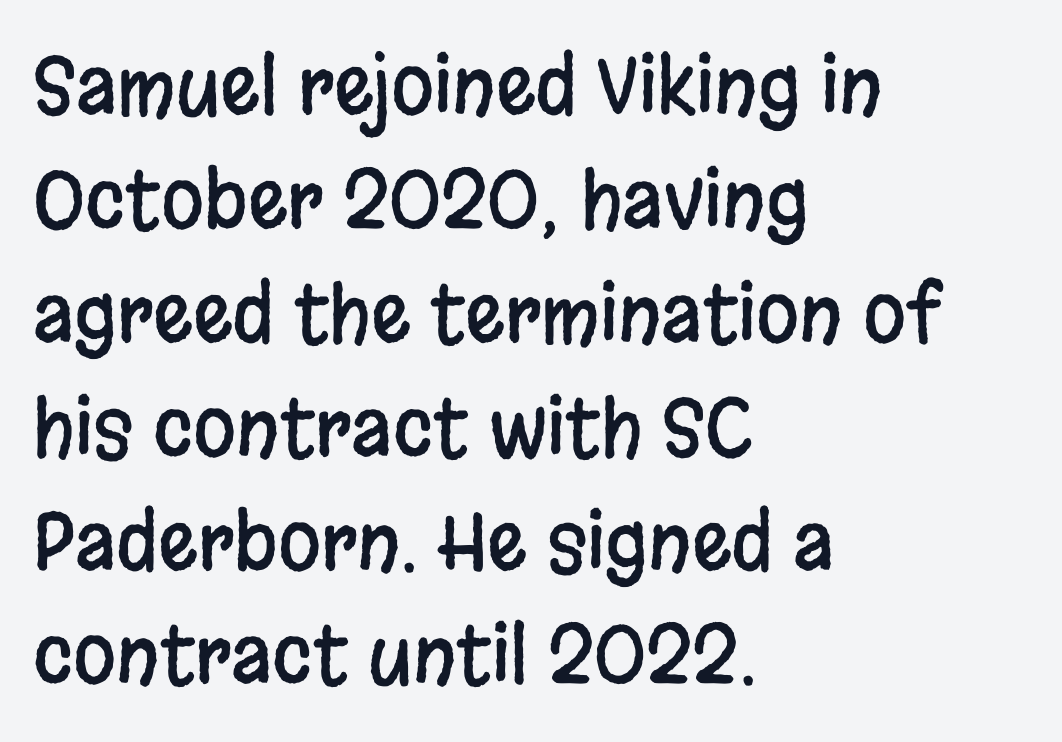
Honestly, the letter spacing is just normal — you wouldn't notice it. The face used here is proportionally spaced, like ordinary book or web type. The rows are spaced the way most documents space them. The typeface chosen for these lines omits serifs.
